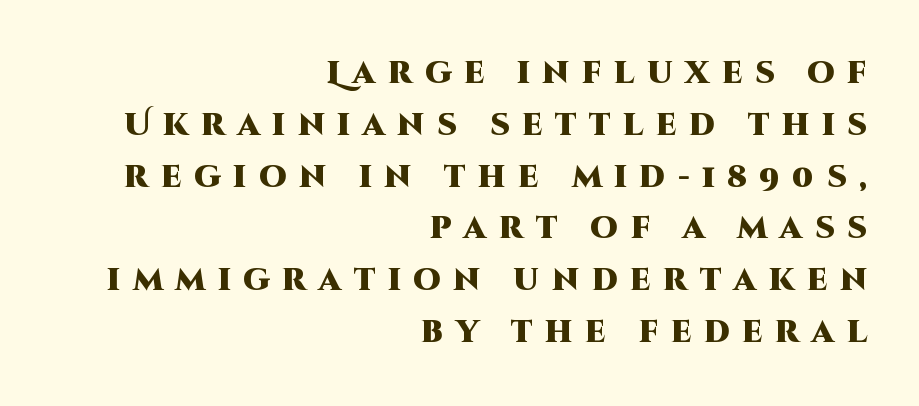
{"serif": "no", "italic": "no", "bold": "yes", "weight": "heavy", "width": "normal", "stroke_contrast": "high", "x_height": "large", "monospaced": "no", "underline": "no", "align": "right", "line_spacing": "normal", "line_spacing_ratio": 1.67, "letter_spacing": "wide", "letter_spacing_em": 0.4, "glyph_px": 31}
